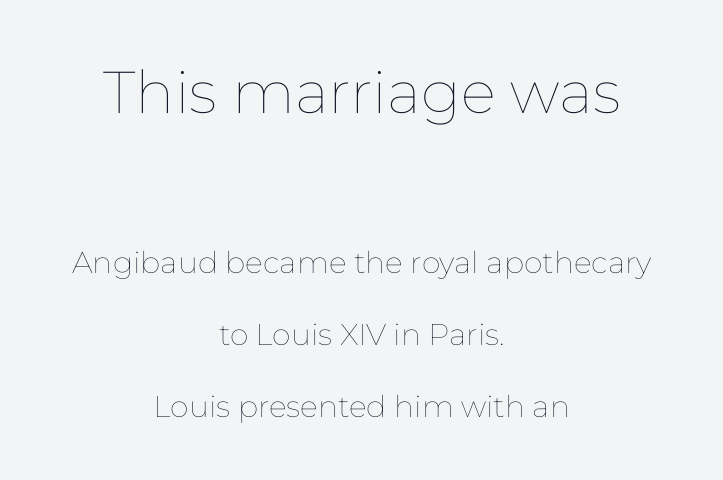
The image shows 59 px thin type, upright; set centered, loose line spacing (2.39x), normal letter spacing, not underlined; the first (top) block is 1.97x larger; low stroke contrast and a medium x-height.
